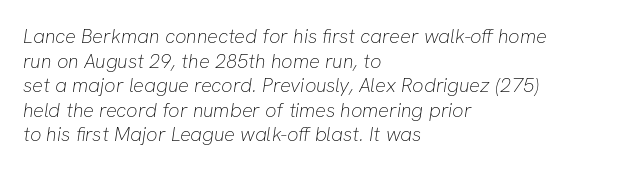
Q: Is the text bold? A: No.
Q: Is the text underlined? A: No.
Q: How is the paragraph aligned? A: Left-aligned.
Q: Is the spacing between letters normal or unusually wide? A: Normal.
